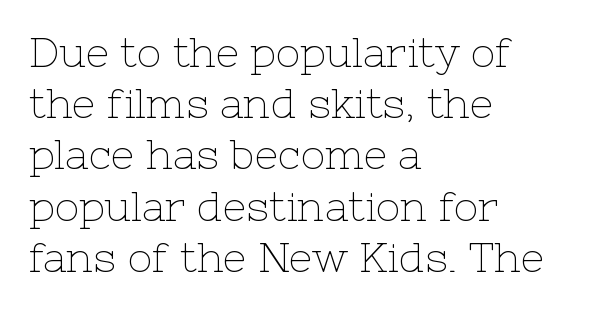
A roman cut, with each character standing at attention. A bare baseline throughout the passage. Horizontally, the lines are justified to the leading edge only. Nobody touched the tracking dial on this one. The leading is moderate, giving the passage an even texture.
